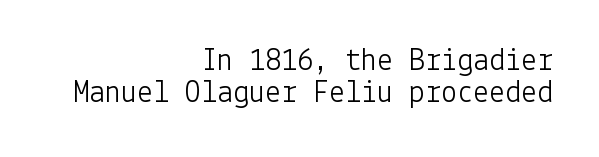
{"serif": "no", "italic": "no", "bold": "no", "weight": "light", "width": "normal", "stroke_contrast": "low", "x_height": "medium", "underline": "no", "align": "right", "line_spacing": "tight", "line_spacing_ratio": 1.01, "letter_spacing": "normal", "letter_spacing_em": 0.0, "glyph_px": 32}
